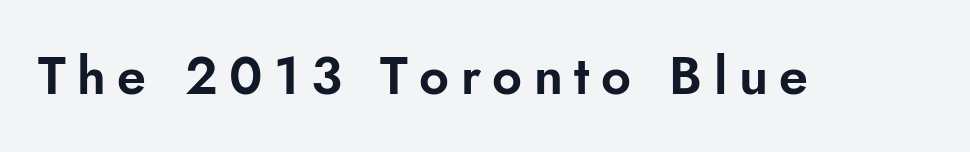
The string is rendered with underlining switched off. Posture: vertical. Words appear elongated and porous because spacing is wide. Nope, no serifs anywhere on these letters. Each letter keeps its own natural width here, so spacing adapts to shape.
